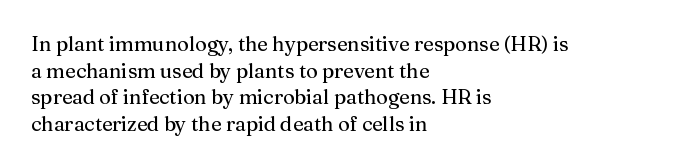
The image shows 20 px text type, upright; set left-aligned, normal line spacing (1.33x), normal letter spacing, not underlined.
